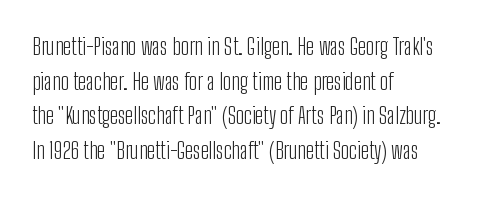
Vertical strokes here are truly vertical. Is the block centered? No — it sits flush against the left margin. Standard letterfit; no display-style spreading of the glyphs. This is not heavy type; no bold has been used.
